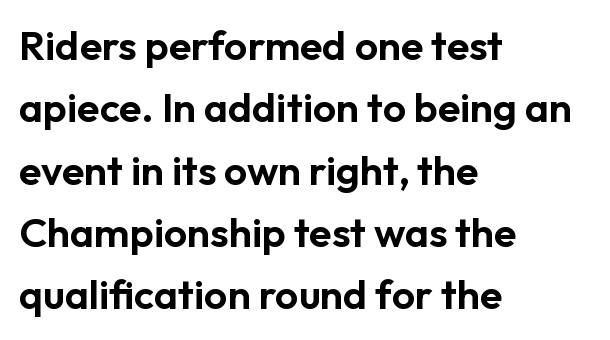
The image shows 41 px sans-serif type, upright; set left-aligned, normal line spacing (1.52x), normal letter spacing, not underlined; low stroke contrast and a medium x-height.
